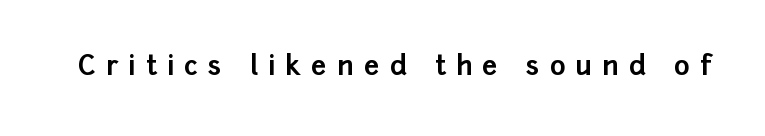
The zone under the glyphs is completely vacant. The tracking jumps out immediately: characters are airy and widely separated. Vertical strokes here are truly vertical. Pretty heavy lettering here — definitely bold.
